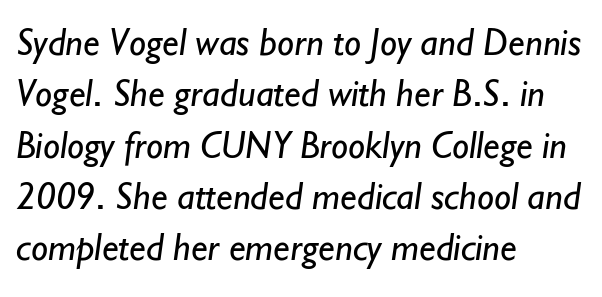
{"serif": "no", "bold": "no", "weight": "regular", "width": "normal", "stroke_contrast": "low", "x_height": "small", "monospaced": "no", "underline": "no", "align": "left", "line_spacing": "normal", "line_spacing_ratio": 1.35, "letter_spacing": "normal", "letter_spacing_em": 0.0, "glyph_px": 38}
